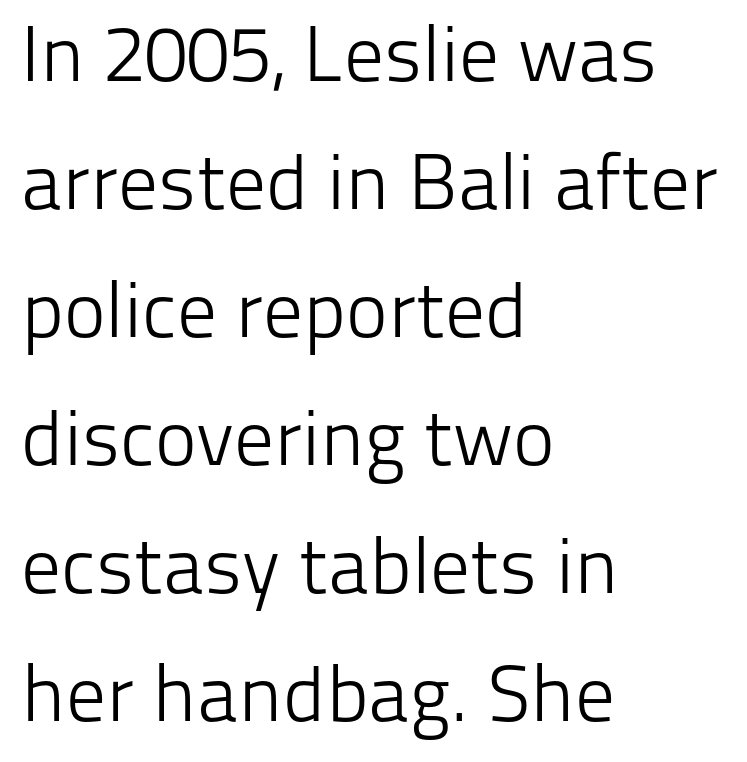
Q: Is the text bold? A: No.
Q: Is the text italic (slanted)? A: No, it is upright.
Q: Is the typeface a serif or a sans-serif typeface? A: Sans-serif.
Q: Is the text underlined? A: No.
Q: How is the paragraph aligned? A: Left-aligned.
Q: Is the spacing between letters normal or unusually wide? A: Normal.
Q: Is the spacing between lines tight, normal or loose? A: Normal.
Q: Width (condensed, normal, or wide)? A: Normal.
Q: Stroke contrast? A: Low.
Q: x-height? A: Medium.
Q: Monospaced? A: No.
